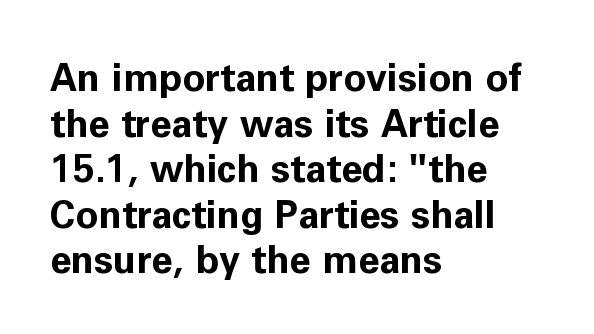
In terms of posture, this sample is upright. Nobody drew a line under any word here. Short note: letters normally spaced. These lines are rendered in a variable-pitch font. The font is running at its bold setting.
